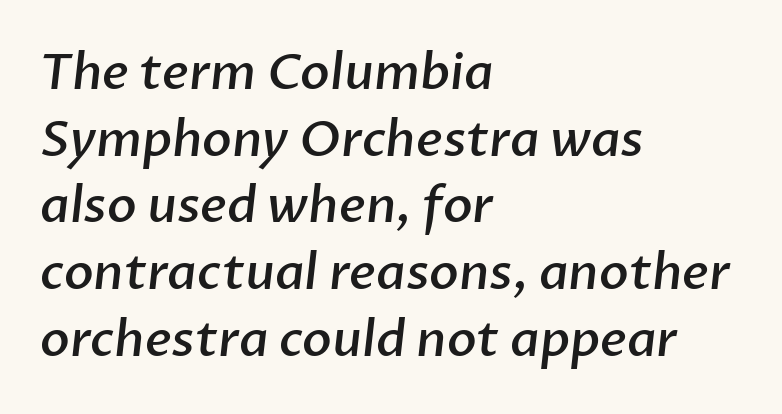
Beneath every word, the page is bare. Check where the strokes stop: nothing finishes them off — pure sans. Inter-character spacing is left at the font's built-in metrics. Typesetter's note: demi weight, one step under bold. Vertical spacing — default. The paragraph has a hard left edge and a soft right edge.
